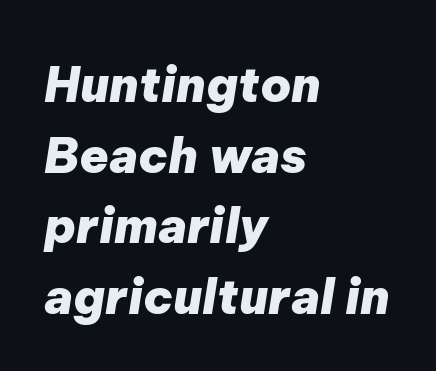
The image shows 48 px heavy type, italic (leaning right); set left-aligned, normal line spacing (1.47x), normal letter spacing, not underlined; low stroke contrast and a medium x-height.
